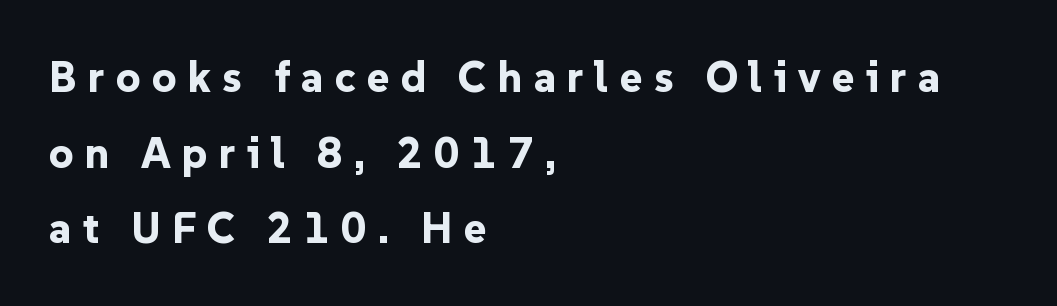
{"serif": "no", "italic": "no", "bold": "yes", "weight": "bold", "width": "normal", "stroke_contrast": "low", "x_height": "medium", "monospaced": "no", "underline": "no", "align": "left", "line_spacing_ratio": 1.76, "letter_spacing": "wide", "letter_spacing_em": 0.26, "glyph_px": 43}
